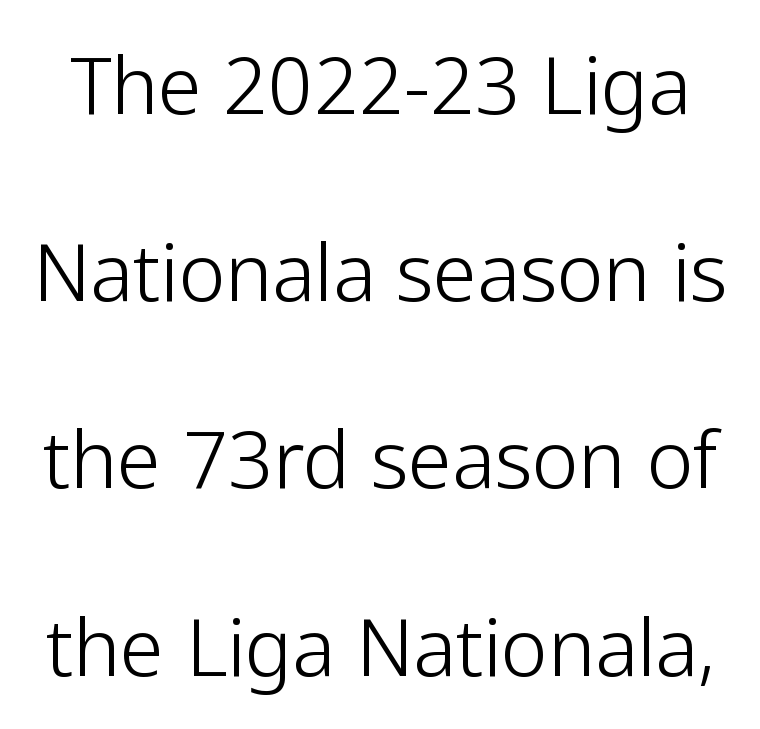
{"serif": "no", "italic": "no", "bold": "no", "weight": "light", "width": "normal", "stroke_contrast": "low", "x_height": "medium", "monospaced": "no", "underline": "no", "line_spacing": "loose", "line_spacing_ratio": 2.37, "letter_spacing": "normal", "letter_spacing_em": 0.0, "glyph_px": 79}
